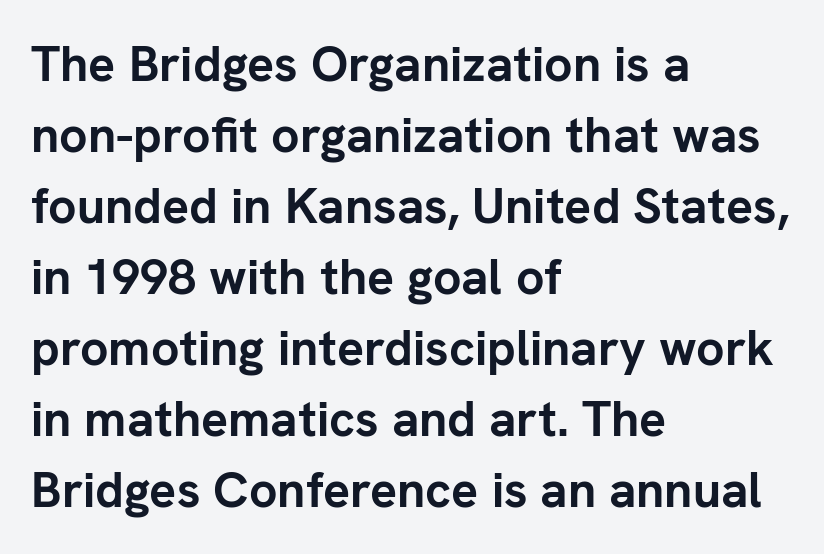
The image shows 50 px semibold sans-serif type, upright; set left-aligned, normal line spacing (1.42x), normal letter spacing, not underlined; low stroke contrast and a medium x-height.
